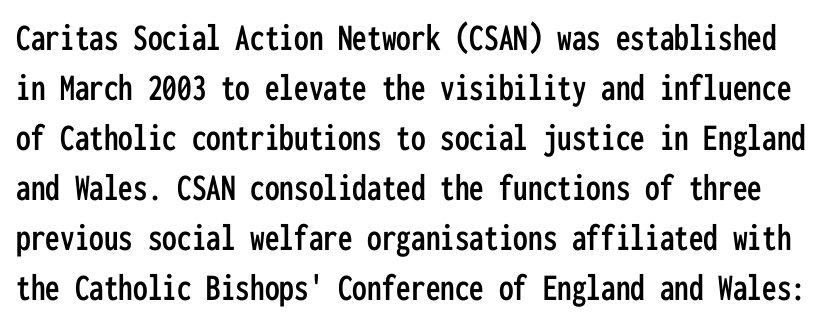
{"serif": "no", "italic": "no", "width": "condensed", "stroke_contrast": "low", "x_height": "medium", "monospaced": "yes", "underline": "no", "line_spacing": "normal", "line_spacing_ratio": 1.28, "letter_spacing": "normal", "letter_spacing_em": 0.0, "glyph_px": 39}
